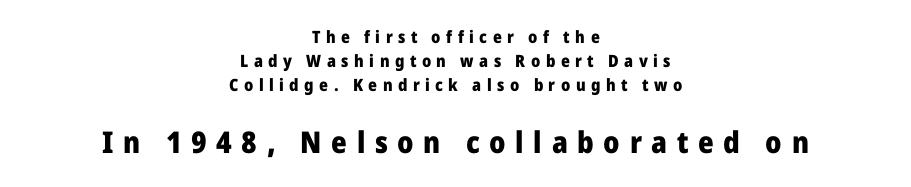
The block of text has a typical density, with ordinary space between rows. Each row of text sits above clean, open space. Between these two stacked blocks, the lower one wins on size. These lines are centered, leaving both edges ragged.
